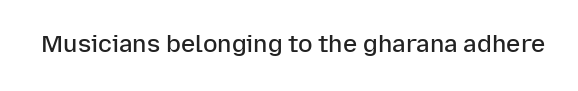
The image shows 24 px text type, upright; set normal letter spacing, not underlined.
